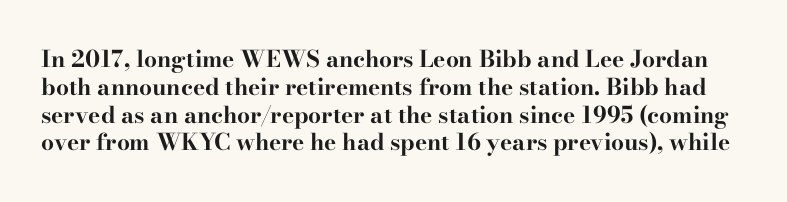
Q: Is the text bold? A: Yes.
Q: Is the text italic (slanted)? A: No, it is upright.
Q: Is the text underlined? A: No.
Q: Is the spacing between letters normal or unusually wide? A: Normal.
